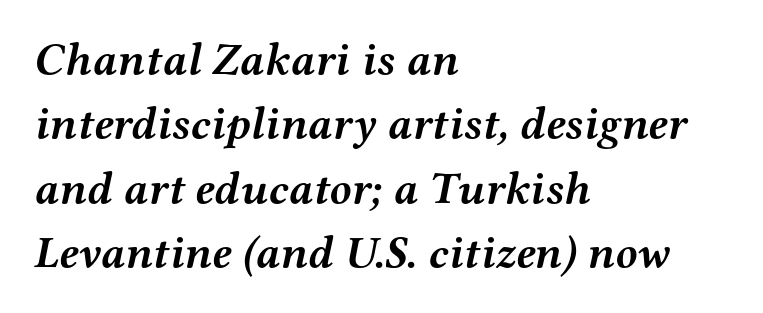
Alignment: flush left. Does the weight exceed regular? Yes, all the way to bold. Line spacing here is normal. The specimen omits any rule beneath the text block's lines.
